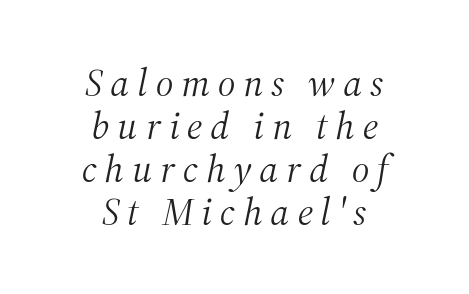
{"serif": "yes", "italic": "yes", "lean": "right", "slant_degrees": 12, "bold": "no", "weight": "light", "width": "normal", "stroke_contrast": "medium", "x_height": "medium", "monospaced": "no", "underline": "no", "align": "center", "line_spacing": "tight", "line_spacing_ratio": 1.1, "letter_spacing": "wide", "letter_spacing_em": 0.2, "glyph_px": 39}
